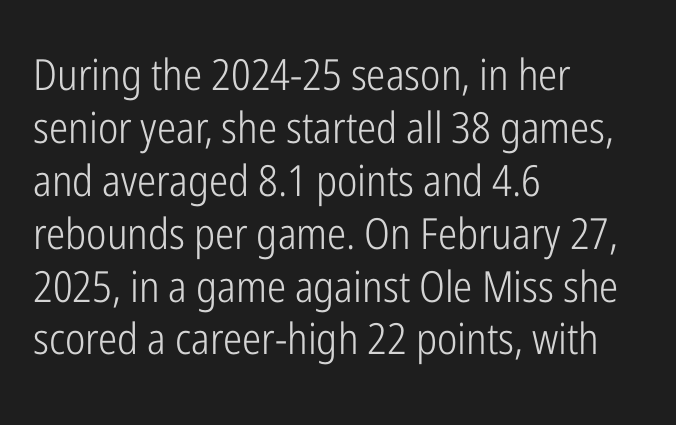
Nobody touched the tracking dial on this one. The rag falls on the right side of this text block. Posture: vertical. Nothing heavy about these letters — not bold at all. Stroke terminals: plain, sans-serif.
